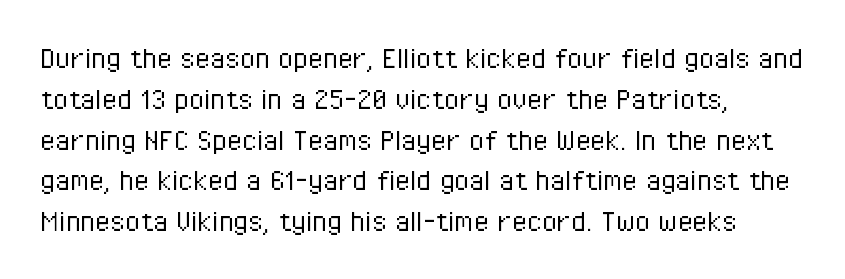
{"serif": "no", "italic": "no", "bold": "no", "weight": "light", "width": "condensed", "stroke_contrast": "low", "x_height": "medium", "monospaced": "no", "underline": "no", "line_spacing_ratio": 1.2, "letter_spacing": "normal", "letter_spacing_em": 0.0, "glyph_px": 34}
